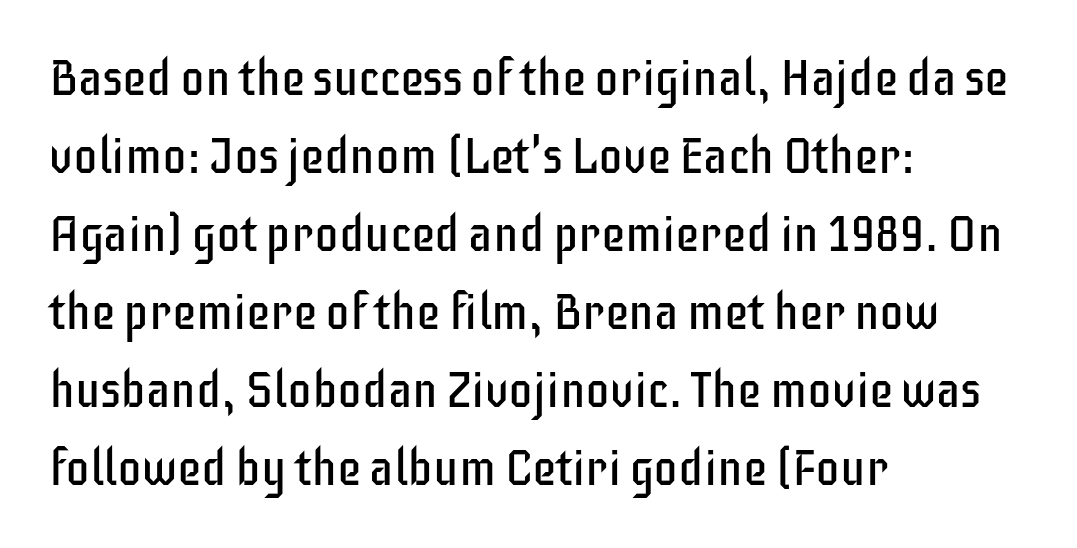
{"serif": "no", "italic": "no", "bold": "no", "weight": "regular", "width": "condensed", "stroke_contrast": "low", "x_height": "large", "monospaced": "no", "underline": "no", "align": "left", "line_spacing": "normal", "line_spacing_ratio": 1.59, "letter_spacing": "normal", "letter_spacing_em": 0.0, "glyph_px": 49}
